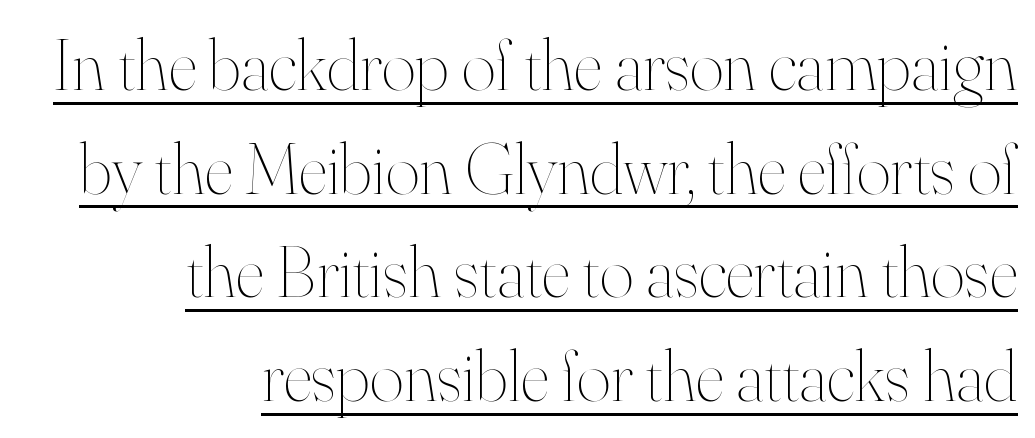
The image shows 73 px thin type, upright; set right-aligned, normal line spacing (1.42x), normal letter spacing, underlined; high stroke contrast and a small x-height.
